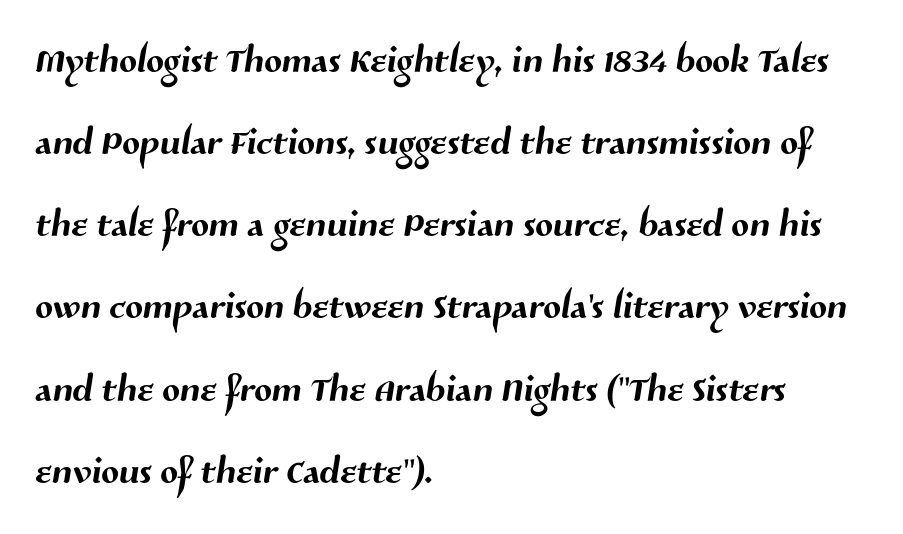
The image shows 52 px sans-serif type; set left-aligned, normal line spacing (1.58x), normal letter spacing, not underlined; medium stroke contrast and a medium x-height.
